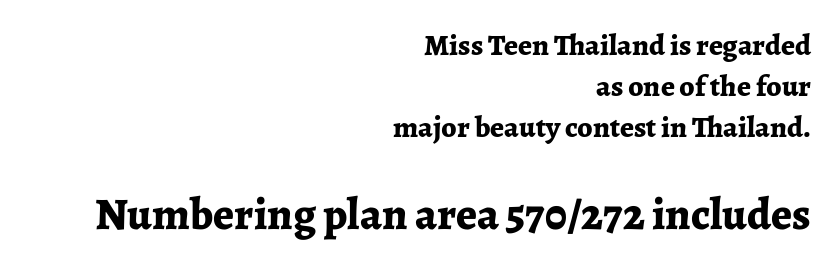
The image shows 45 px bold serif type, upright; set right-aligned, normal line spacing (1.37x), normal letter spacing, not underlined; the second (bottom) block is 1.5x larger; low stroke contrast and a medium x-height.
